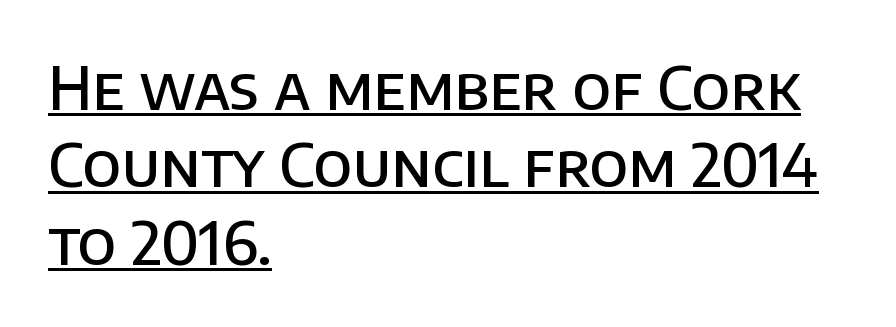
Somebody hit Ctrl+U on this one — the words are underlined. The lines in this sample share a left origin and differ only in where they stop. As a designer I'd log this as weight 600, semibold. The rendering shows plain stroke endings on the letterforms — a sans-serif design.
